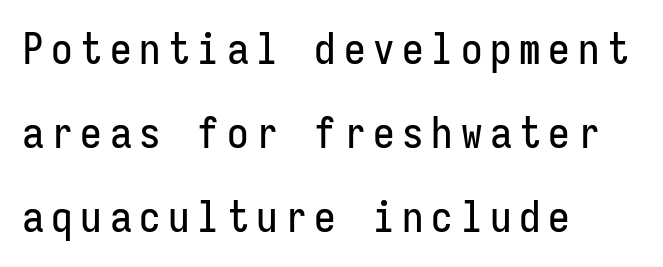
Each letter, wide or thin by design, is forced into the same width here. The text was rendered using a sans face with plain stroke endings. This block would shrink considerably if given ordinary leading; it's expanded now. Quick note: not italic, upright. Leftover space on each line is placed entirely after the last word.
